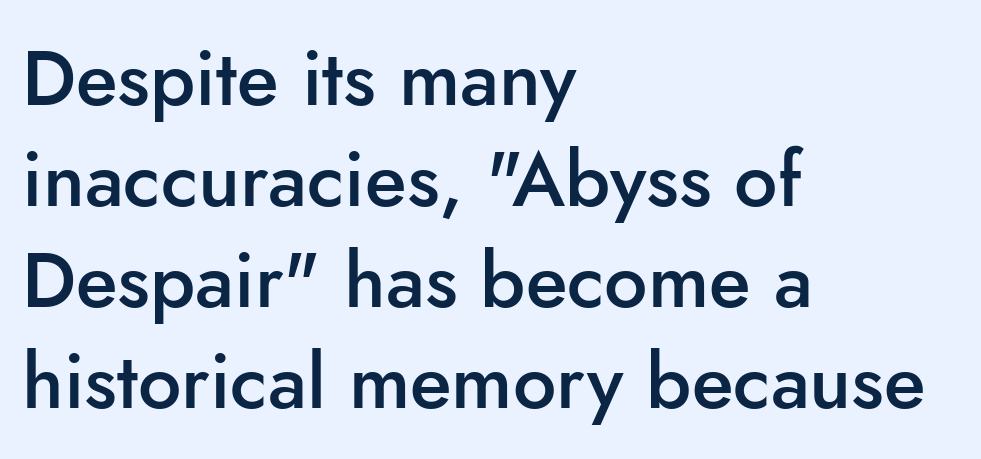
The image shows 77 px semibold sans-serif type, upright; set left-aligned, normal line spacing (1.31x), normal letter spacing, not underlined; low stroke contrast and a small x-height.
